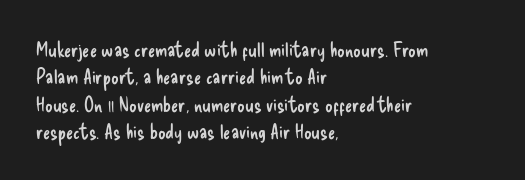
{"italic": "no", "bold": "no", "underline": "no", "align": "left", "line_spacing": "normal", "line_spacing_ratio": 1.3, "letter_spacing": "normal", "letter_spacing_em": 0.0, "glyph_px": 21}
